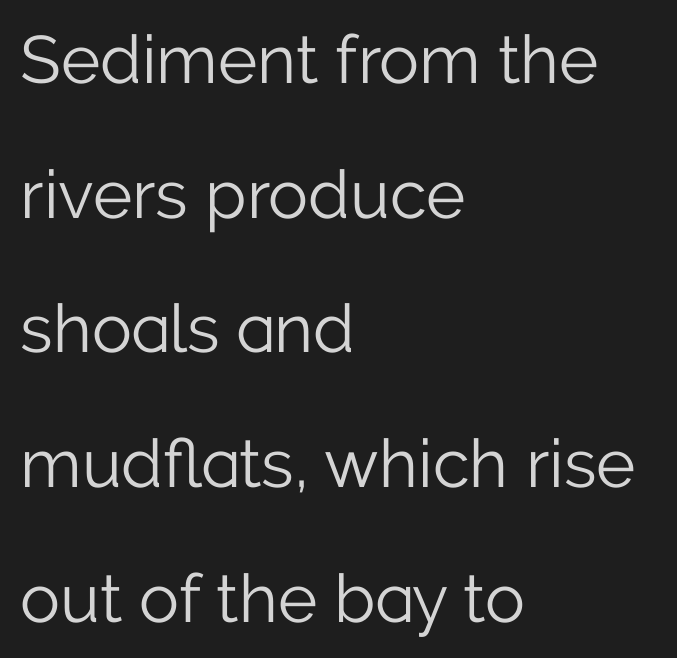
{"serif": "no", "italic": "no", "bold": "no", "weight": "light", "width": "normal", "stroke_contrast": "low", "x_height": "medium", "monospaced": "no", "underline": "no", "align": "left", "line_spacing": "loose", "line_spacing_ratio": 2.01, "letter_spacing": "normal", "letter_spacing_em": 0.0, "glyph_px": 67}
